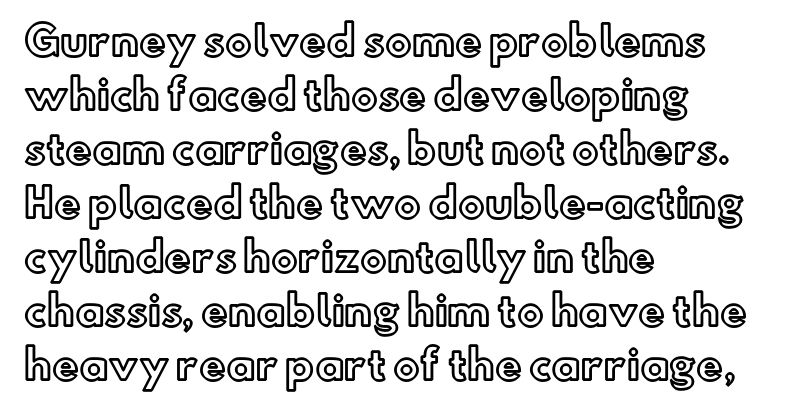
{"italic": "no", "width": "normal", "x_height": "small", "monospaced": "no", "underline": "no", "align": "left", "line_spacing": "normal", "line_spacing_ratio": 1.35, "letter_spacing": "normal", "letter_spacing_em": 0.0, "glyph_px": 40}
